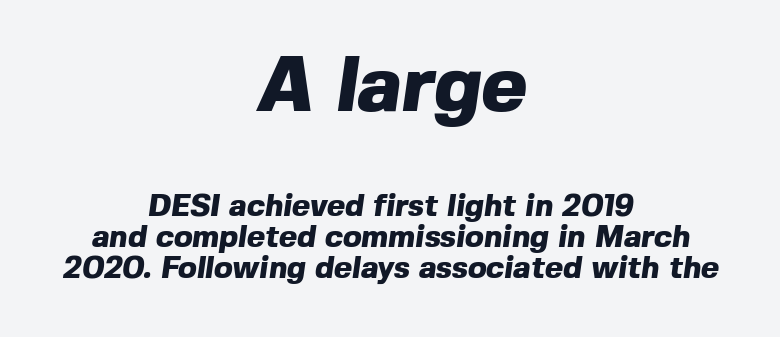
Q: Is the text bold? A: Yes.
Q: Is the typeface a serif or a sans-serif typeface? A: Sans-serif.
Q: Is the text underlined? A: No.
Q: How is the paragraph aligned? A: Centered.
Q: Is the spacing between letters normal or unusually wide? A: Normal.
Q: Is the spacing between lines tight, normal or loose? A: Tight.
Q: Which block of text is set in a larger size, the first (top) or the second (bottom)? A: The first (top) one.
Q: Width (condensed, normal, or wide)? A: Normal.
Q: x-height? A: Medium.
Q: Monospaced? A: No.
